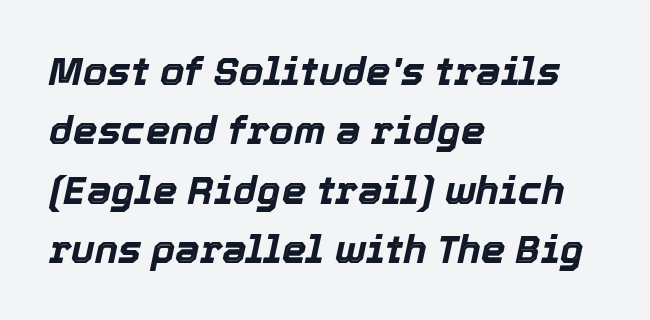
Q: Is the text bold? A: Yes.
Q: Is the text italic (slanted)? A: Yes, it leans right by about 12 degrees.
Q: Is the text underlined? A: No.
Q: How is the paragraph aligned? A: Left-aligned.
Q: Is the spacing between letters normal or unusually wide? A: Normal.
Q: Is the spacing between lines tight, normal or loose? A: Normal.
Q: Width (condensed, normal, or wide)? A: Normal.
Q: x-height? A: Medium.
Q: Monospaced? A: No.
